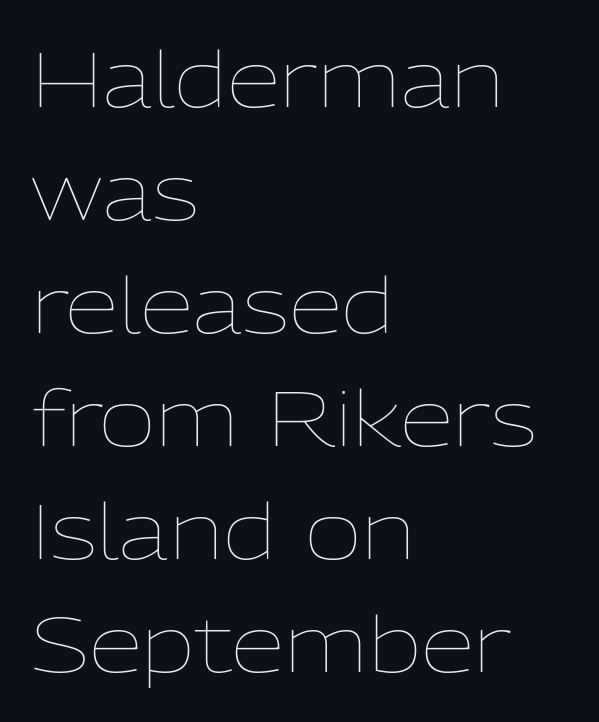
The image shows 78 px thin type, upright; set left-aligned, normal line spacing (1.45x), normal letter spacing, not underlined; low stroke contrast and a medium x-height.
